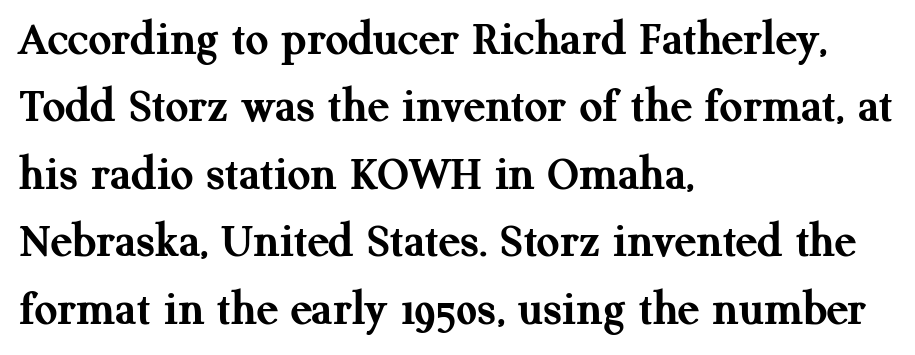
{"serif": "yes", "italic": "no", "bold": "yes", "weight": "semibold", "width": "normal", "stroke_contrast": "medium", "x_height": "medium", "monospaced": "no", "underline": "no", "align": "left", "line_spacing": "normal", "line_spacing_ratio": 1.35, "letter_spacing": "normal", "letter_spacing_em": 0.0, "glyph_px": 50}
